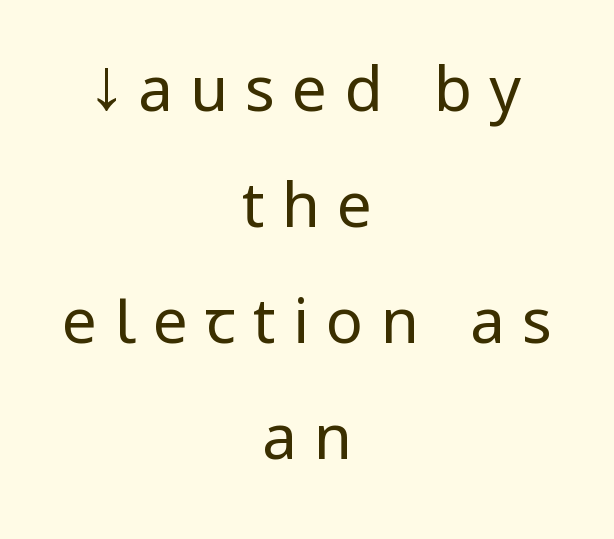
The image shows 62 px regular-weight, condensed sans-serif type, upright; set centered, line spacing 1.87x, unusually wide letter spacing (+0.28 em), not underlined; low stroke contrast.
